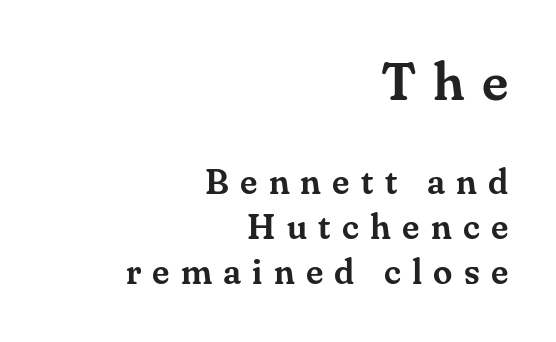
Block one is the big one; block two sits smaller underneath. Rule under the text: the space is simply empty. Evenly set lines give the paragraph a standard silhouette. No italicization has been applied; the sample stays upright. A typesetter would call this heavily tracked-out type. Right-aligned paragraph, ragged on the left.
